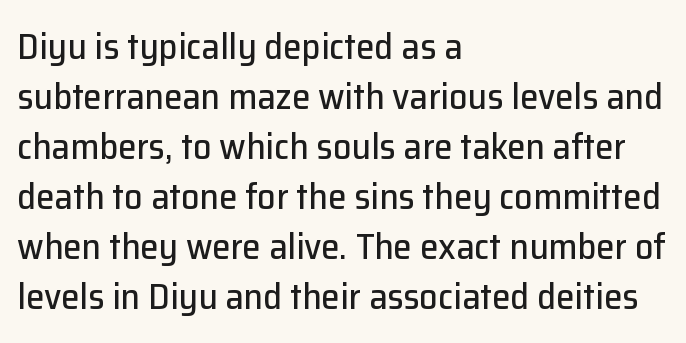
The image shows 37 px sans-serif type, upright; set left-aligned, normal line spacing (1.35x), normal letter spacing, not underlined; low stroke contrast and a medium x-height.
